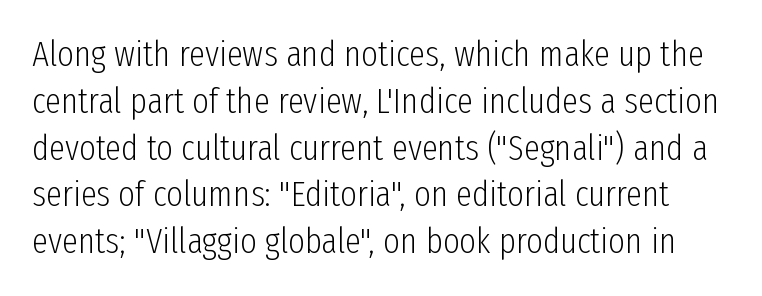
{"serif": "no", "italic": "no", "bold": "no", "weight": "light", "width": "condensed", "stroke_contrast": "low", "x_height": "medium", "monospaced": "no", "underline": "no", "line_spacing": "normal", "line_spacing_ratio": 1.3, "letter_spacing": "normal", "letter_spacing_em": 0.0, "glyph_px": 36}
